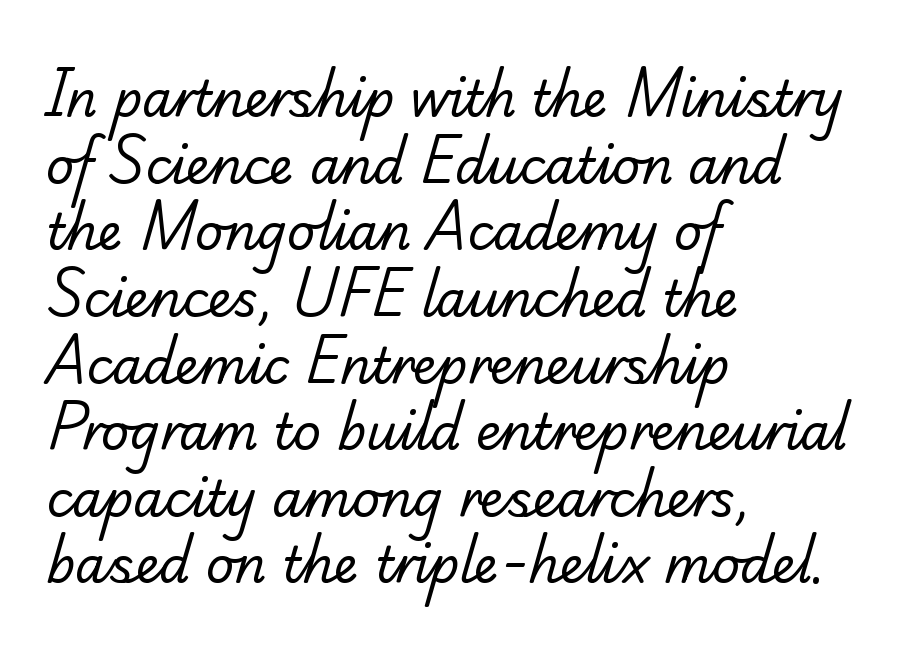
{"serif": "yes", "bold": "no", "weight": "regular", "width": "normal", "stroke_contrast": "low", "x_height": "small", "monospaced": "no", "underline": "no", "align": "left", "line_spacing": "normal", "line_spacing_ratio": 1.36, "letter_spacing": "normal", "letter_spacing_em": 0.0, "glyph_px": 49}
